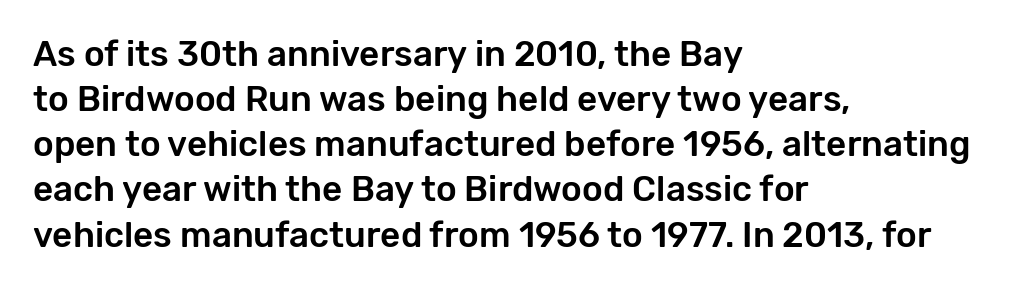
The image shows 35 px sans-serif type, upright; set left-aligned, normal line spacing (1.29x), normal letter spacing, not underlined; low stroke contrast and a medium x-height.
